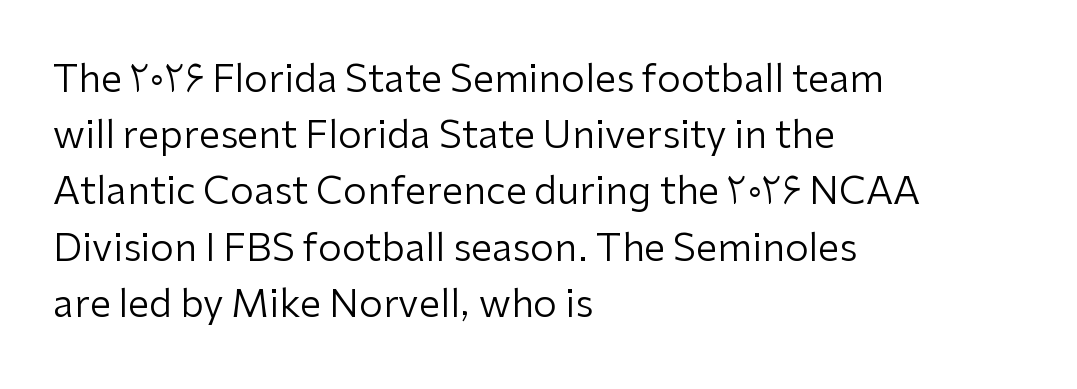
The image shows 38 px regular-weight sans-serif type, upright; set left-aligned, normal line spacing (1.48x), normal letter spacing, not underlined; low stroke contrast and a medium x-height.
